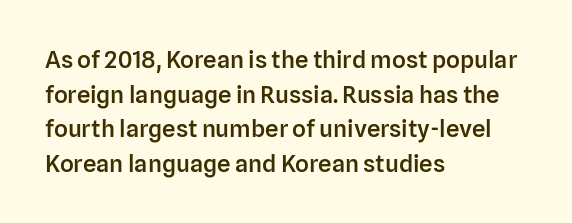
{"italic": "no", "bold": "semi", "underline": "no", "align": "left", "line_spacing": "normal", "line_spacing_ratio": 1.44, "letter_spacing": "normal", "letter_spacing_em": 0.0, "glyph_px": 24}
